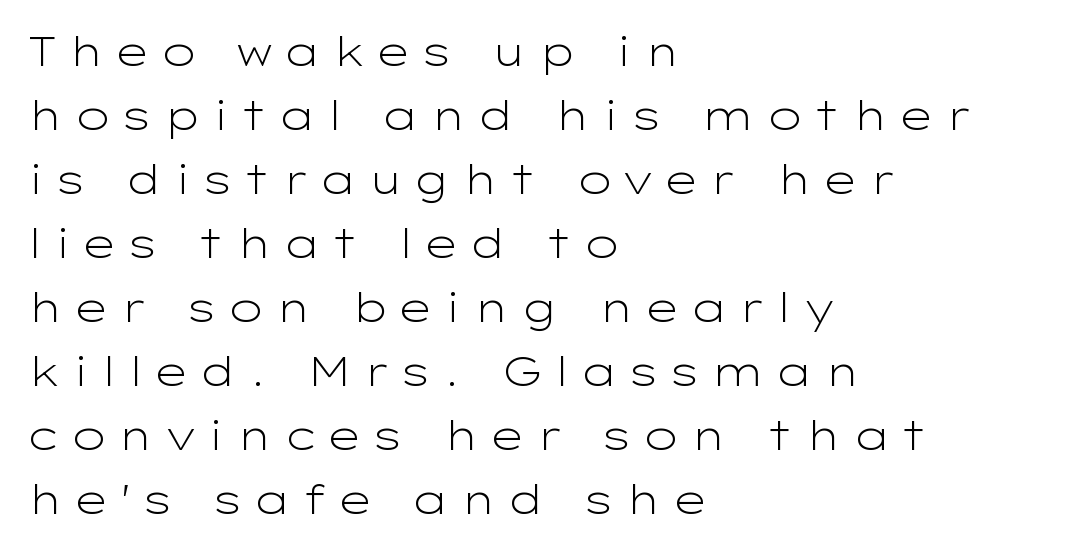
{"serif": "no", "italic": "no", "bold": "no", "weight": "light", "width": "wide", "stroke_contrast": "low", "x_height": "medium", "monospaced": "no", "underline": "no", "align": "left", "line_spacing": "normal", "line_spacing_ratio": 1.6, "letter_spacing": "wide", "letter_spacing_em": 0.23, "glyph_px": 40}
